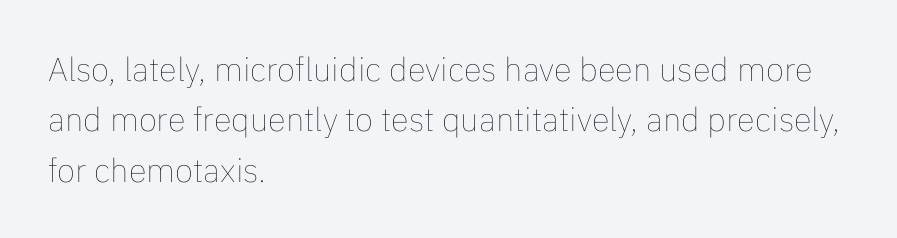
Inter-character spacing is left at the font's built-in metrics. Anything drawn beneath the words? Only blank space. Where is the straight margin? On the left. Normally led — the rows are evenly, conventionally spaced. Is this a heavy cut? Hardly; it is regular or lighter. The specimen reads as upright at a glance.
